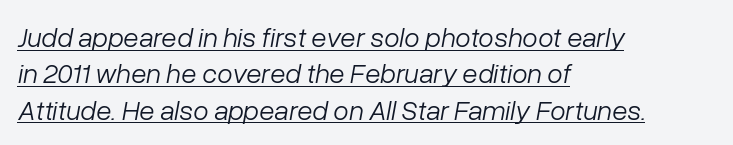
Compared with a typical body face, this is equally light or lighter still. Does extra space separate the letters? No, they use regular spacing. If you drew a line through each stem, it would be angled. These lines are rendered in a variable-pitch font. This rendering features underlined lettering.
